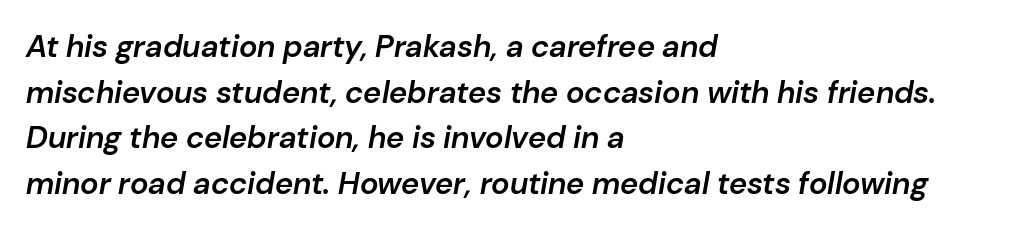
The image shows 31 px semibold type, italic (leaning right); set left-aligned, normal line spacing (1.47x), normal letter spacing, not underlined; low stroke contrast and a medium x-height.
